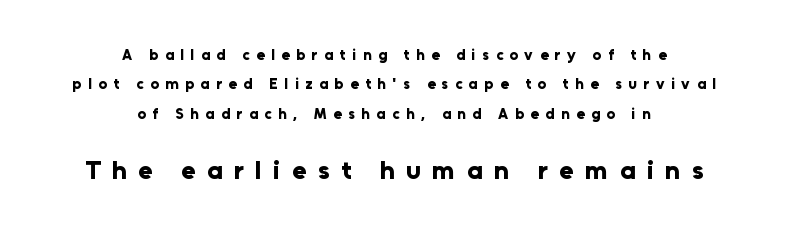
The passage is arranged like a title page — every line centered. Quick note: not italic, upright. The rendering uses a bold face; every stroke is thick and dark. Successive baselines arrive slowly, with a big drop between each. Unmarked baselines from the first word to the last.
